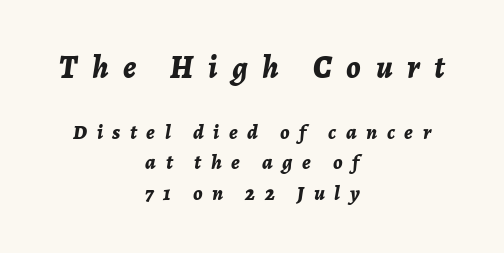
{"italic": "yes", "lean": "right", "slant_degrees": 7, "bold": "yes", "weight": "bold", "width": "normal", "stroke_contrast": "low", "x_height": "medium", "monospaced": "no", "underline": "no", "align": "center", "line_spacing": "normal", "line_spacing_ratio": 1.45, "letter_spacing": "wide", "letter_spacing_em": 0.46, "larger_block": "first", "size_ratio": 1.52, "glyph_px": 32}
